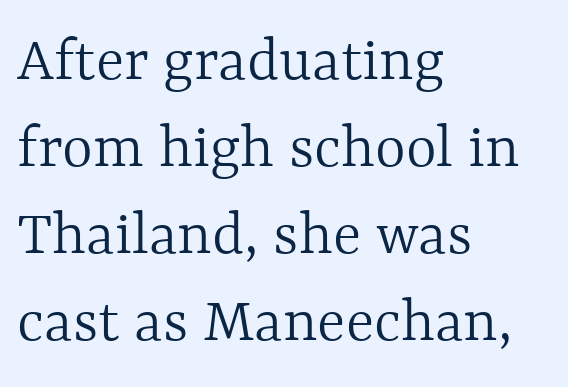
Unlike italic type, these characters show no tilt at all. The space between consecutive lines is moderate. This is not heavy type; no bold has been used. The lines in this sample share a left origin and differ only in where they stop.
